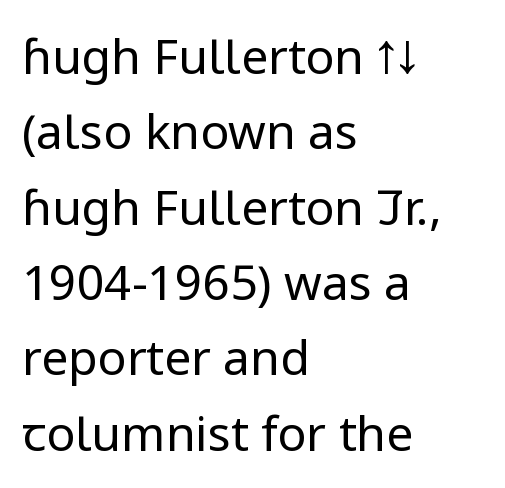
Q: Is the text bold? A: No.
Q: Is the text italic (slanted)? A: No, it is upright.
Q: Is the typeface a serif or a sans-serif typeface? A: Sans-serif.
Q: Is the text underlined? A: No.
Q: How is the paragraph aligned? A: Left-aligned.
Q: Is the spacing between letters normal or unusually wide? A: Normal.
Q: Is the spacing between lines tight, normal or loose? A: Normal.
Q: Width (condensed, normal, or wide)? A: Normal.
Q: Stroke contrast? A: Low.
Q: x-height? A: Medium.
Q: Monospaced? A: No.
